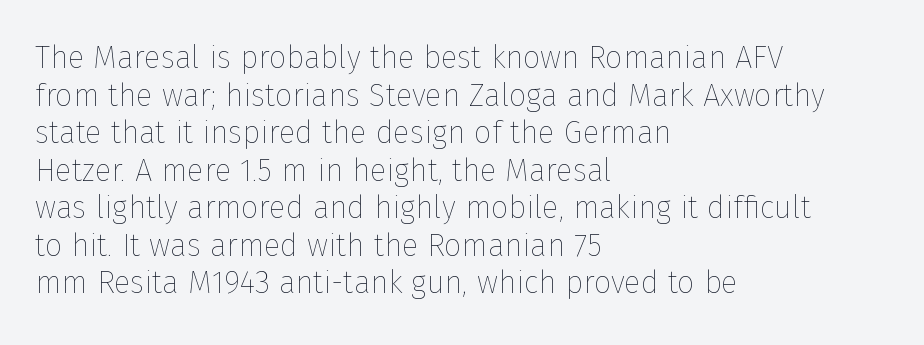
The image shows 31 px thin type, upright; set left-aligned, line spacing 1.21x, normal letter spacing, not underlined; low stroke contrast and a medium x-height.
